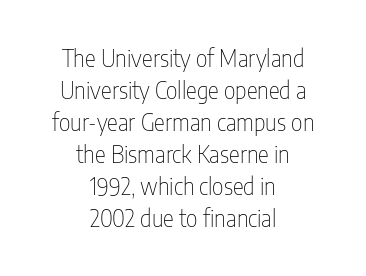
Q: Is the text bold? A: No.
Q: Is the text italic (slanted)? A: No, it is upright.
Q: Is the text underlined? A: No.
Q: How is the paragraph aligned? A: Centered.
Q: Is the spacing between letters normal or unusually wide? A: Normal.
Q: Is the spacing between lines tight, normal or loose? A: Normal.
